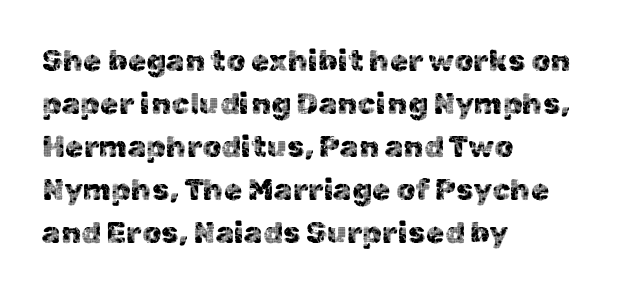
{"serif": "no", "italic": "no", "width": "normal", "x_height": "medium", "monospaced": "no", "underline": "no", "align": "left", "line_spacing": "normal", "line_spacing_ratio": 1.43, "letter_spacing": "normal", "letter_spacing_em": 0.0, "glyph_px": 30}
